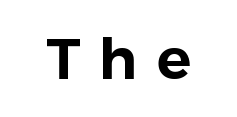
{"serif": "no", "italic": "no", "width": "normal", "stroke_contrast": "low", "x_height": "medium", "monospaced": "no", "underline": "no", "letter_spacing": "wide", "letter_spacing_em": 0.33, "glyph_px": 57}
